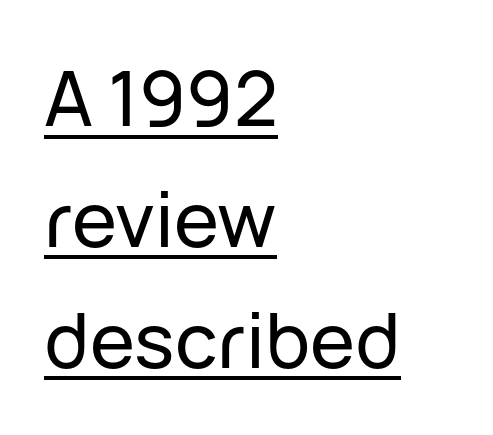
Q: Is the text italic (slanted)? A: No, it is upright.
Q: Is the typeface a serif or a sans-serif typeface? A: Sans-serif.
Q: Is the text underlined? A: Yes.
Q: How is the paragraph aligned? A: Left-aligned.
Q: Is the spacing between letters normal or unusually wide? A: Normal.
Q: Is the spacing between lines tight, normal or loose? A: Normal.
Q: Width (condensed, normal, or wide)? A: Normal.
Q: Stroke contrast? A: Low.
Q: x-height? A: Medium.
Q: Monospaced? A: No.
